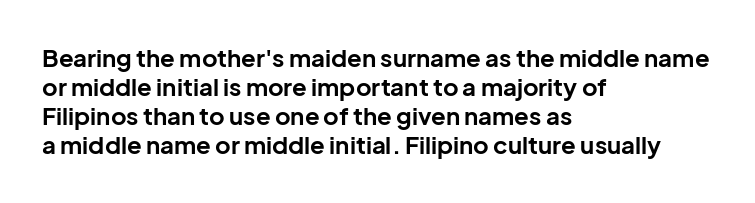
Q: Is the text bold? A: Yes.
Q: Is the text italic (slanted)? A: No, it is upright.
Q: Is the text underlined? A: No.
Q: How is the paragraph aligned? A: Left-aligned.
Q: Is the spacing between letters normal or unusually wide? A: Normal.
